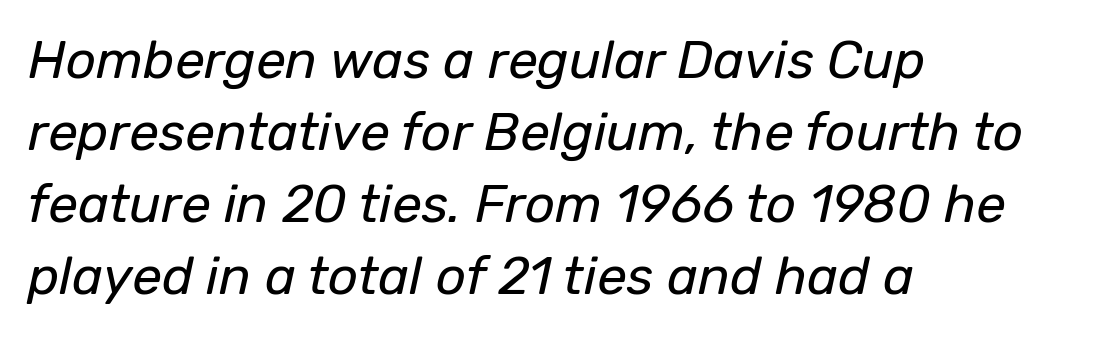
Ink coverage per letter is moderate at most. The horizontal fit of the characters is conventional and even. Teacher's note: observe the even left margin — that is flush-left alignment. The rendering uses natural spacing where letterforms have individual widths. The strip under each line holds only bare page. The axis of the letterforms is tilted away from vertical.
